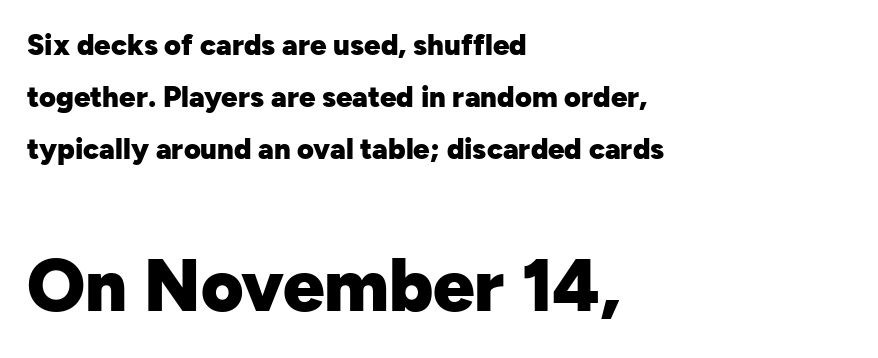
The image shows 73 px heavy sans-serif type, upright; set left-aligned, line spacing 1.79x, normal letter spacing, not underlined; the second (bottom) block is 2.52x larger; low stroke contrast and a medium x-height.
